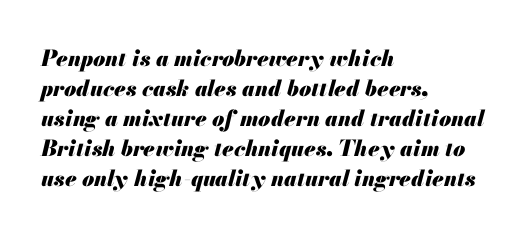
Every character sits at an angle, as italics do. These lines stack with their left ends in a neat column. Typographic density is high because the face is bold. The rows are spaced the way most documents space them.
